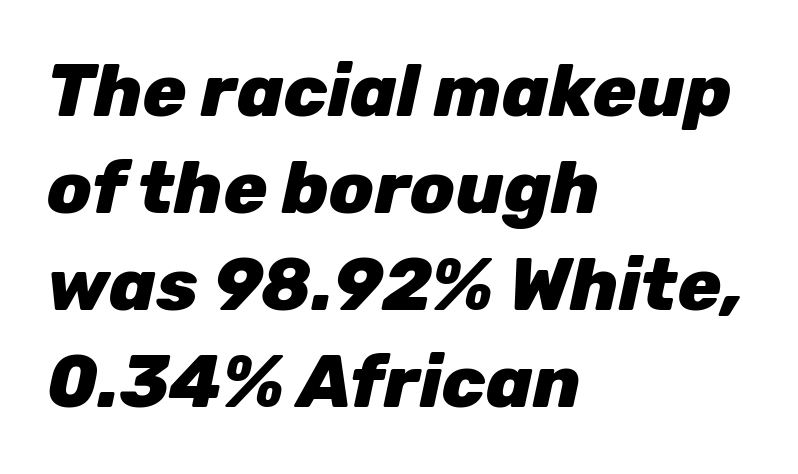
{"italic": "yes", "lean": "right", "slant_degrees": 12, "bold": "yes", "weight": "heavy", "width": "normal", "stroke_contrast": "low", "x_height": "medium", "monospaced": "no", "underline": "no", "align": "left", "line_spacing": "normal", "line_spacing_ratio": 1.33, "letter_spacing": "normal", "letter_spacing_em": 0.0, "glyph_px": 73}
